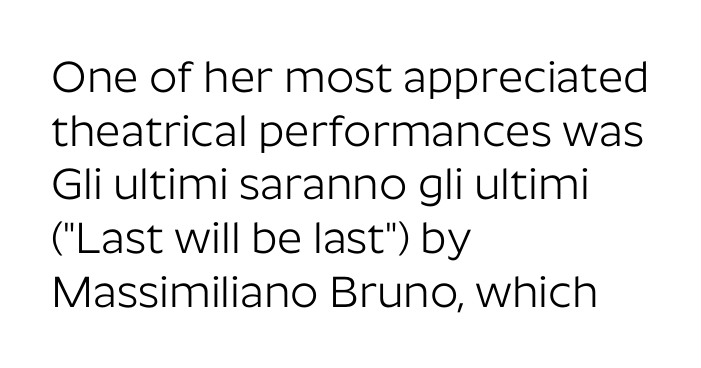
The letters advance in unequal steps, a hallmark of proportional type. The characters display no serif detailing; their extremities are plain. The lines are quadded left. No extra ink here — the face is not bold. A clean baseline with only descenders dipping below it.
